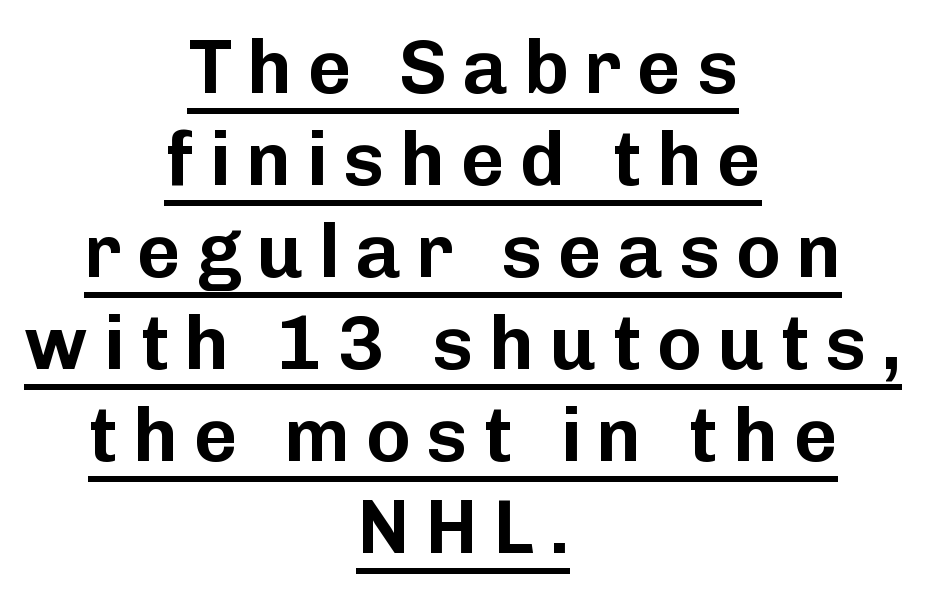
{"serif": "no", "italic": "no", "width": "normal", "stroke_contrast": "low", "x_height": "medium", "monospaced": "no", "underline": "yes", "align": "center", "line_spacing_ratio": 1.21, "letter_spacing": "wide", "letter_spacing_em": 0.2, "glyph_px": 76}
